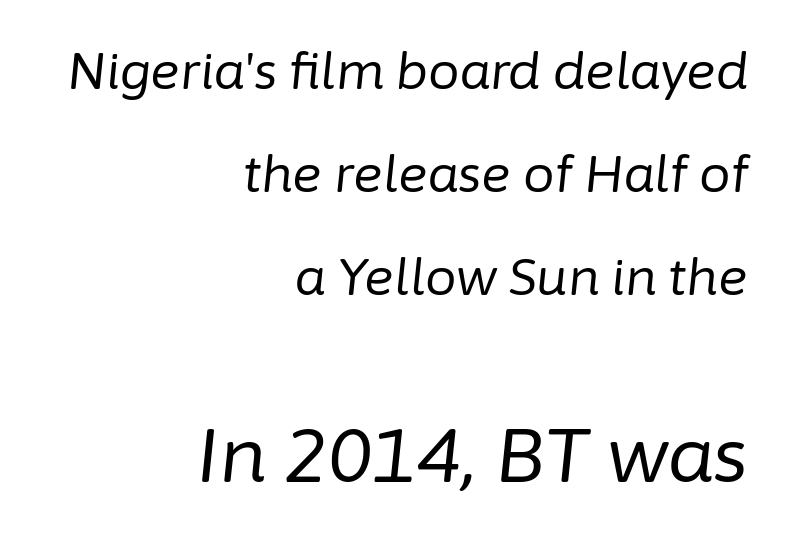
Heaviness? Minimal to ordinary, like unemphasized prose. Loosely led — the rows are spread out. A bare baseline throughout the passage. The rendering anchors every line to the right-hand side. A typesetter would mark this as italic. Here the designer chose a conventional face with non-uniform glyph widths.
